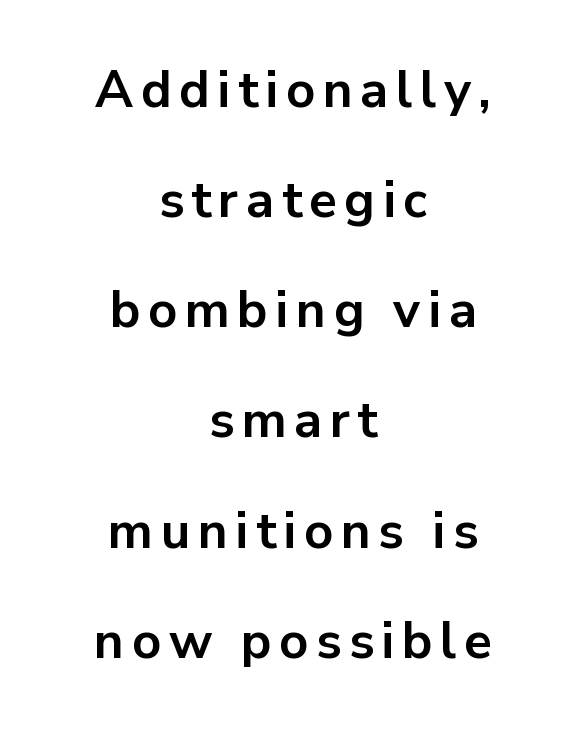
{"serif": "no", "italic": "no", "bold": "yes", "weight": "bold", "width": "normal", "stroke_contrast": "low", "x_height": "medium", "monospaced": "no", "underline": "no", "align": "center", "line_spacing": "loose", "line_spacing_ratio": 2.16, "glyph_px": 51}
